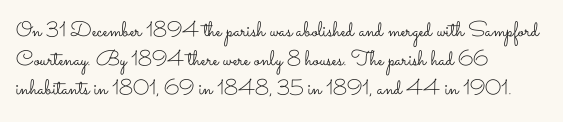
{"bold": "no", "underline": "no", "align": "left", "line_spacing": "normal", "line_spacing_ratio": 1.38, "letter_spacing": "normal", "letter_spacing_em": 0.0, "glyph_px": 21}
